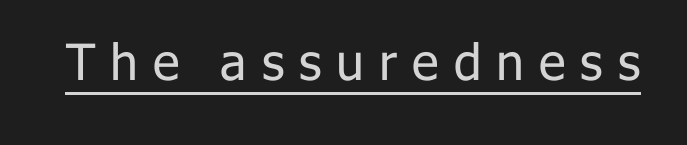
The image shows 50 px regular-weight sans-serif type, upright; set unusually wide letter spacing (+0.3 em), underlined; low stroke contrast and a medium x-height.
